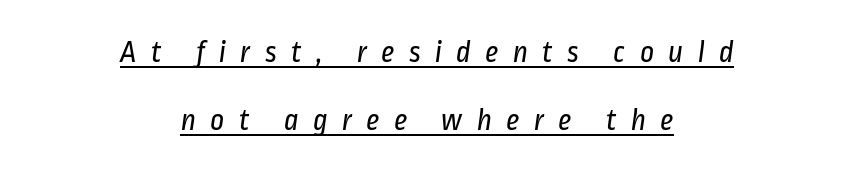
{"serif": "no", "bold": "no", "weight": "regular", "width": "condensed", "stroke_contrast": "low", "x_height": "medium", "monospaced": "no", "underline": "yes", "align": "center", "line_spacing": "loose", "line_spacing_ratio": 2.2, "letter_spacing": "wide", "letter_spacing_em": 0.46, "glyph_px": 31}
